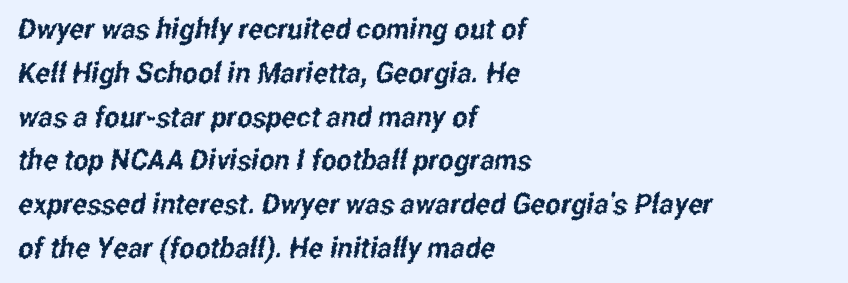
A normal amount of white space separates one row of letters from the next. The rendering keeps characters at their native spacing. Nobody drew a line under any word here. The lines in this sample share a left origin and differ only in where they stop. Check where the strokes stop: nothing finishes them off — pure sans.
